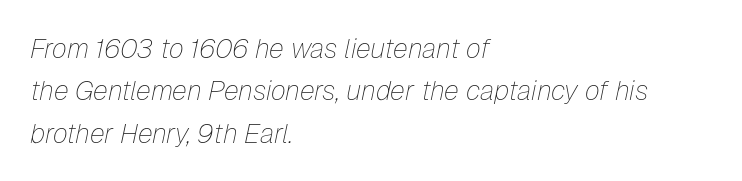
Q: Is the text bold? A: No.
Q: Is the text italic (slanted)? A: Yes, it leans right by about 12 degrees.
Q: Is the text underlined? A: No.
Q: How is the paragraph aligned? A: Left-aligned.
Q: Is the spacing between letters normal or unusually wide? A: Normal.
Q: Is the spacing between lines tight, normal or loose? A: Normal.
